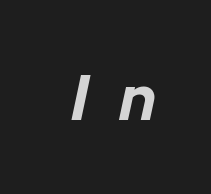
The axis of the letterforms is tilted away from vertical. Nobody drew a line under any word here. Each word looks stretched out because of the extra space between its letters. The rendering uses a bold face; every stroke is thick and dark. Looks like regular typesetting: each glyph gets only the width it needs.
